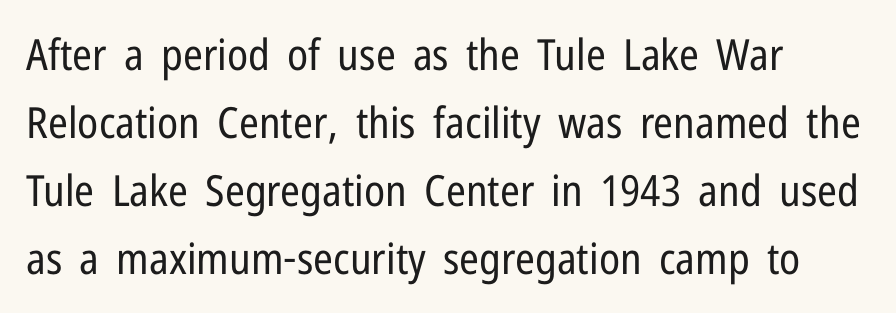
The image shows 43 px regular-weight, condensed sans-serif type, upright; set left-aligned, normal line spacing (1.58x), normal letter spacing, not underlined; low stroke contrast and a medium x-height.
